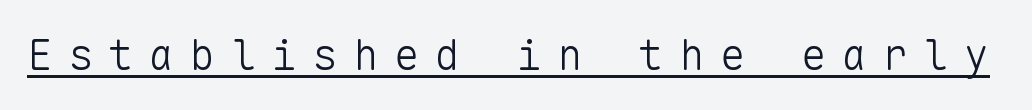
Does the lettering tilt? It doesn't — this is upright. In designer terms, the underline attribute is active on this setting. In terms of letterform style, serifs are entirely absent. No chunkiness to these letters — they're not bold.
